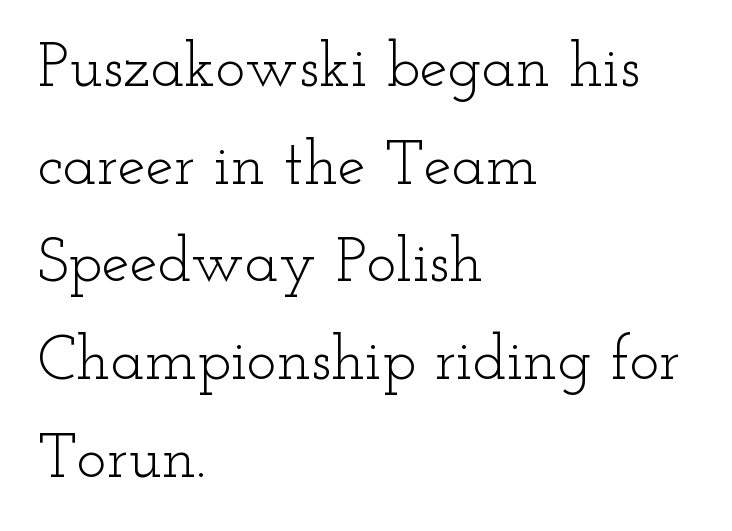
The image shows 63 px light, wide serif type, upright; set left-aligned, normal line spacing (1.55x), normal letter spacing, not underlined; low stroke contrast and a small x-height.
